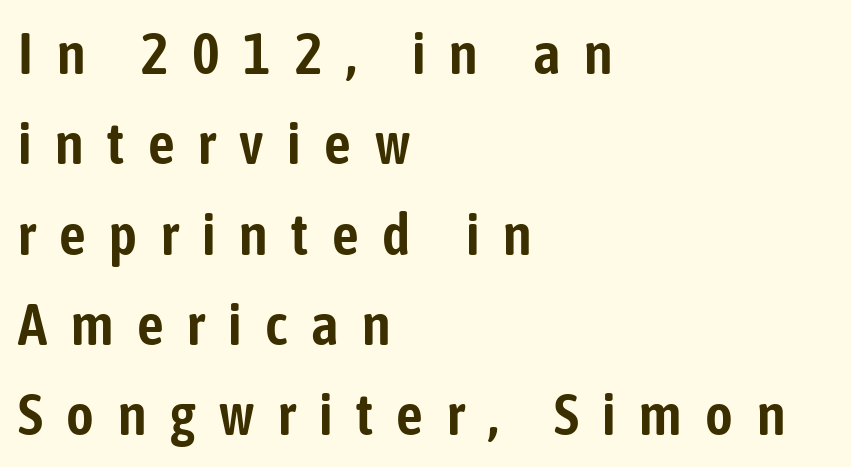
The image shows 59 px condensed sans-serif type, upright; set left-aligned, normal line spacing (1.53x), unusually wide letter spacing (+0.4 em), not underlined; low stroke contrast and a medium x-height.
